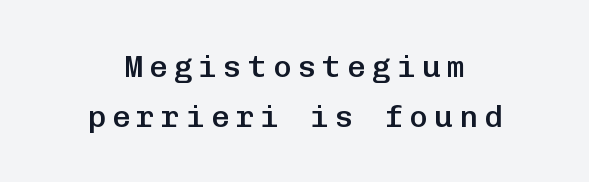
{"serif": "no", "italic": "no", "bold": "semi", "weight": "semibold", "width": "normal", "stroke_contrast": "low", "x_height": "medium", "monospaced": "yes", "underline": "no", "align": "center", "line_spacing": "normal", "line_spacing_ratio": 1.61, "letter_spacing": "wide", "letter_spacing_em": 0.2, "glyph_px": 31}
